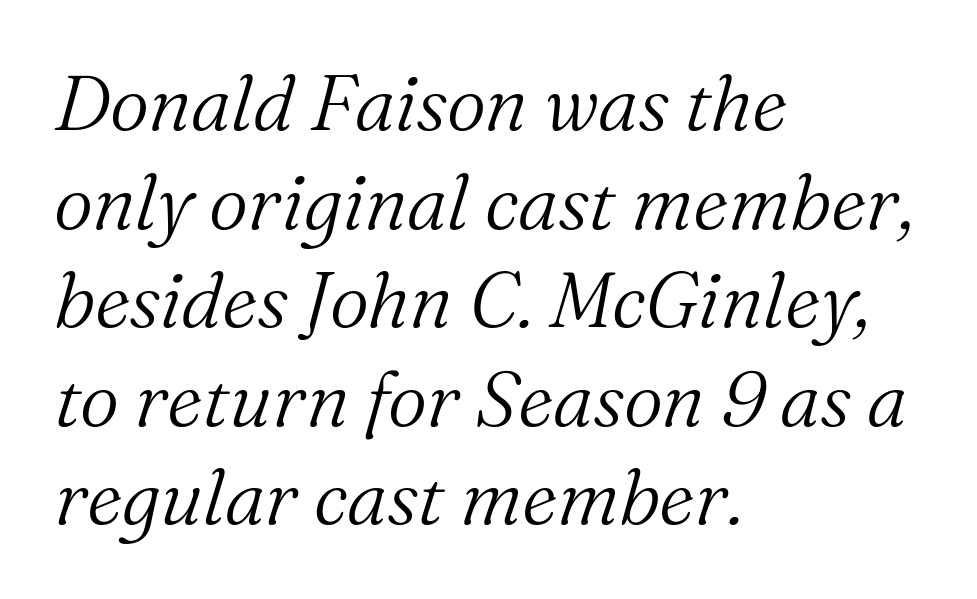
The space between consecutive lines is moderate. Summary of weight: not heavy and not bold. The string is rendered with underlining switched off. Regarding serifs, this sample has them. The rendering applies a slant to the glyphs.
